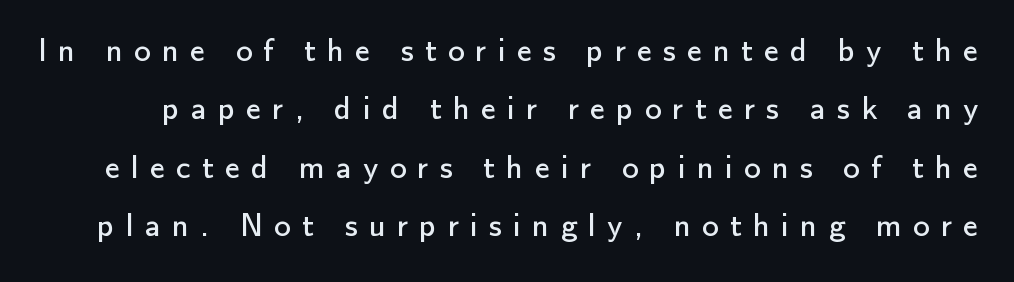
{"serif": "no", "italic": "no", "bold": "no", "weight": "regular", "width": "normal", "stroke_contrast": "low", "x_height": "small", "monospaced": "no", "underline": "no", "line_spacing_ratio": 1.77, "letter_spacing": "wide", "letter_spacing_em": 0.34, "glyph_px": 33}
